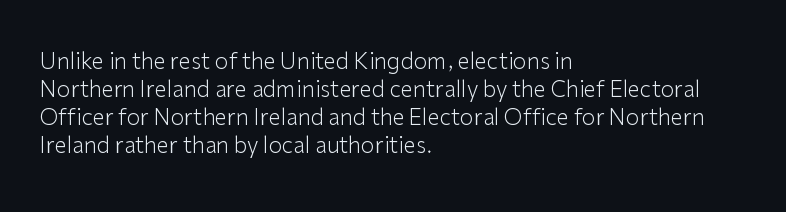
Q: Is the text bold? A: No.
Q: Is the text italic (slanted)? A: No, it is upright.
Q: Is the text underlined? A: No.
Q: How is the paragraph aligned? A: Left-aligned.
Q: Is the spacing between letters normal or unusually wide? A: Normal.
Q: Is the spacing between lines tight, normal or loose? A: Normal.
